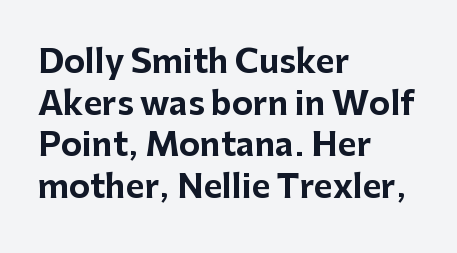
Q: Is the text bold? A: Yes.
Q: Is the text italic (slanted)? A: No, it is upright.
Q: Is the typeface a serif or a sans-serif typeface? A: Sans-serif.
Q: Is the text underlined? A: No.
Q: How is the paragraph aligned? A: Left-aligned.
Q: Is the spacing between letters normal or unusually wide? A: Normal.
Q: Is the spacing between lines tight, normal or loose? A: Normal.
Q: Width (condensed, normal, or wide)? A: Normal.
Q: Stroke contrast? A: Low.
Q: x-height? A: Medium.
Q: Monospaced? A: No.
